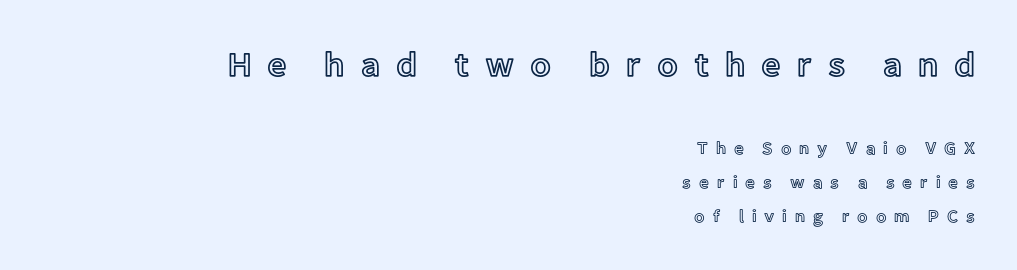
Q: Is the text italic (slanted)? A: No, it is upright.
Q: Is the text underlined? A: No.
Q: How is the paragraph aligned? A: Right-aligned.
Q: Is the spacing between letters normal or unusually wide? A: Unusually wide.
Q: Is the spacing between lines tight, normal or loose? A: Loose.
Q: Which block of text is set in a larger size, the first (top) or the second (bottom)? A: The first (top) one.
Q: Width (condensed, normal, or wide)? A: Normal.
Q: x-height? A: Medium.
Q: Monospaced? A: No.
